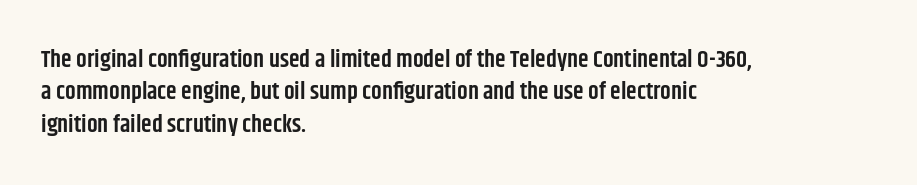
Does the leading feel generous? No, just average. Words float on clear page, feet unadorned. These lines carry some extra weight — a demibold, not a full bold. A classic flush-left, rag-right setting is used for this passage. The letters sit at their default tracking, neither squeezed nor spread.
